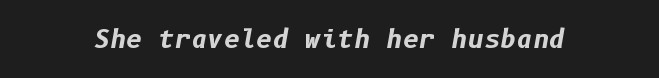
{"italic": "yes", "lean": "right", "slant_degrees": 10, "bold": "yes", "underline": "no", "letter_spacing": "normal", "letter_spacing_em": 0.0, "glyph_px": 25}
